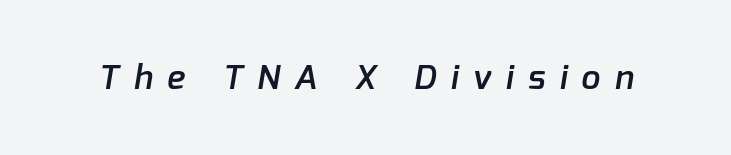
Q: Is the text bold? A: Semi-bold.
Q: Is the typeface a serif or a sans-serif typeface? A: Sans-serif.
Q: Is the text underlined? A: No.
Q: Is the spacing between letters normal or unusually wide? A: Unusually wide.
Q: Width (condensed, normal, or wide)? A: Normal.
Q: Stroke contrast? A: Low.
Q: x-height? A: Medium.
Q: Monospaced? A: No.
